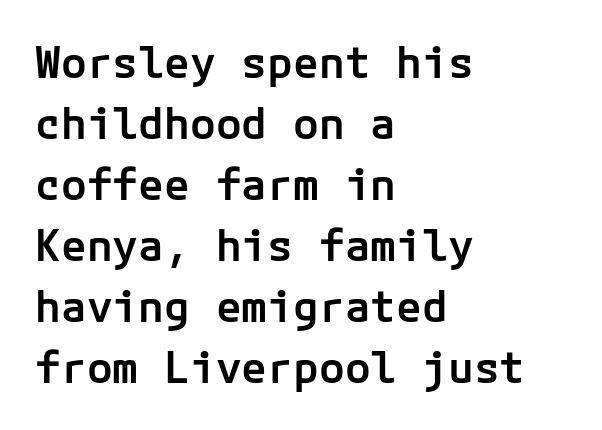
Nope, no serifs anywhere on these letters. The space directly below the letters is spotless. One glance says typical: line gaps are just what's usual. Notice the strokes are somewhat thickened but not fully heavy: this is a semibold. The face used here is rendered with its standard letterfit. Short and long lines alike share a common starting point at left.
